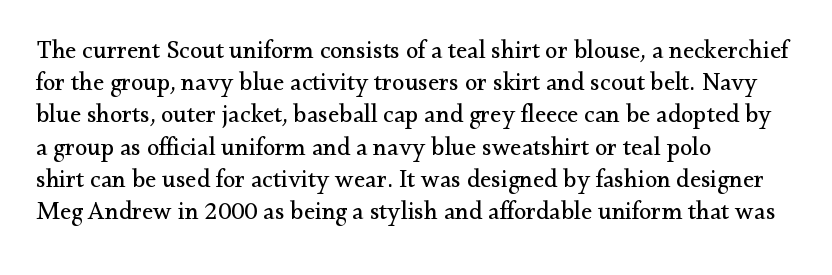
{"italic": "no", "bold": "no", "underline": "no", "align": "left", "line_spacing": "normal", "line_spacing_ratio": 1.29, "letter_spacing": "normal", "letter_spacing_em": 0.0, "glyph_px": 25}
